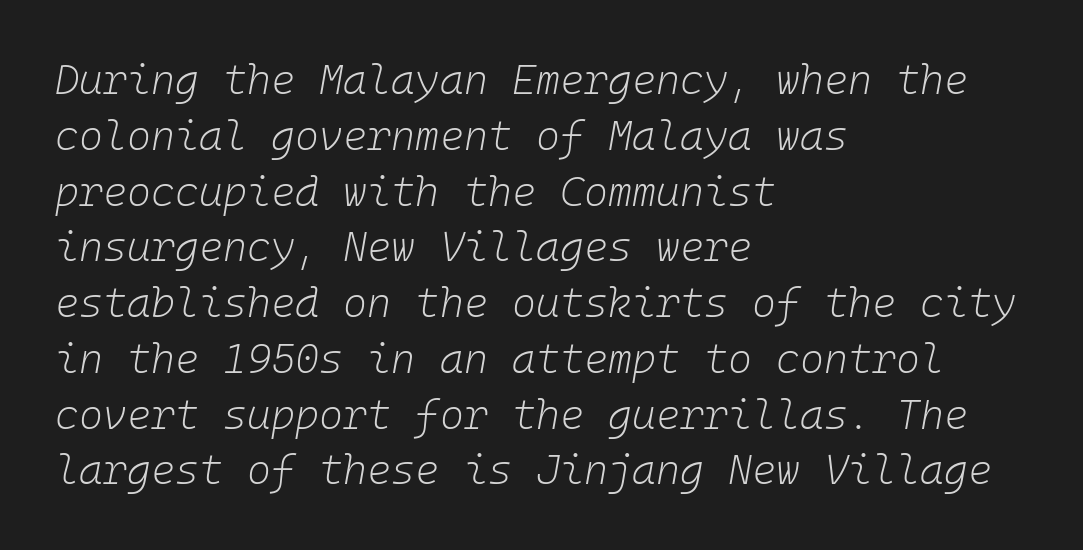
{"italic": "yes", "lean": "right", "slant_degrees": 10, "bold": "no", "weight": "light", "width": "normal", "stroke_contrast": "low", "x_height": "medium", "monospaced": "yes", "underline": "no", "align": "left", "line_spacing": "normal", "line_spacing_ratio": 1.36, "letter_spacing": "normal", "letter_spacing_em": 0.0, "glyph_px": 41}
